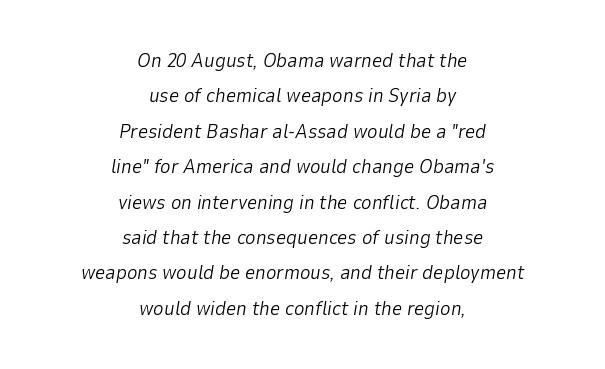
The image shows 20 px text type, italic (leaning right); set centered, line spacing 1.77x, normal letter spacing, not underlined.
